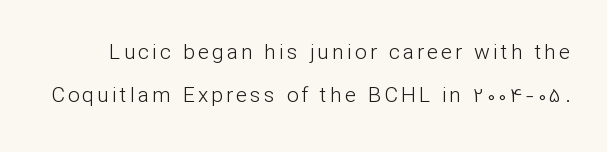
Tall strokes in this sample are plumb rather than angled. Rows of type keep a wide berth in the vertical direction. Check under the words: just untouched page. Weight: not bold — regular or lighter.
